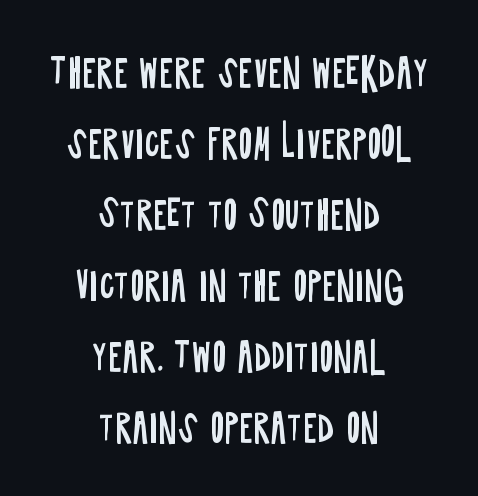
{"serif": "no", "italic": "no", "bold": "no", "weight": "regular", "width": "condensed", "stroke_contrast": "low", "x_height": "large", "monospaced": "no", "underline": "no", "align": "center", "line_spacing_ratio": 1.87, "letter_spacing": "normal", "letter_spacing_em": 0.0, "glyph_px": 38}
